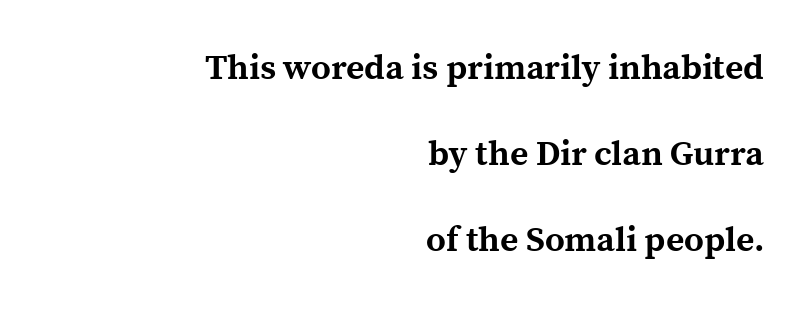
The axis of the letterforms is exactly vertical. The zone under the glyphs is completely vacant. Honestly, the letter spacing is just normal — you wouldn't notice it. A typesetter would call this proportional, since set widths differ per character.
